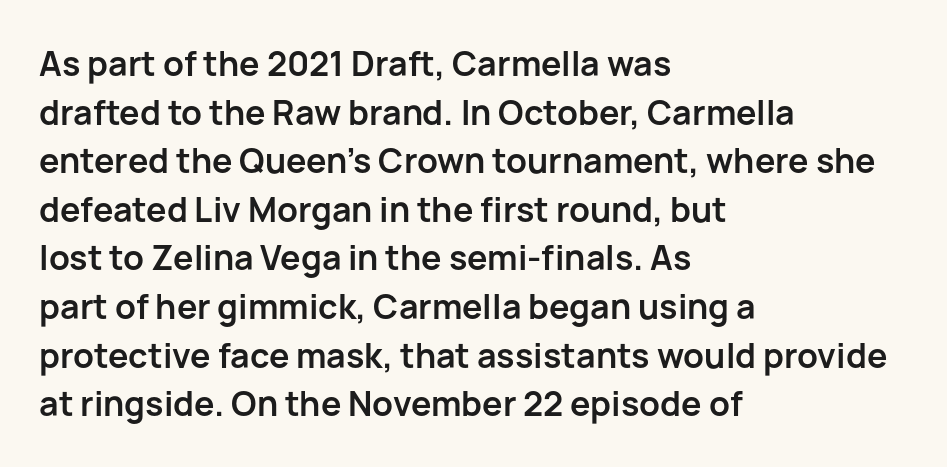
{"serif": "no", "italic": "no", "bold": "yes", "weight": "semibold", "width": "normal", "stroke_contrast": "low", "x_height": "medium", "monospaced": "no", "underline": "no", "align": "left", "line_spacing": "normal", "line_spacing_ratio": 1.43, "letter_spacing": "normal", "letter_spacing_em": 0.0, "glyph_px": 34}
